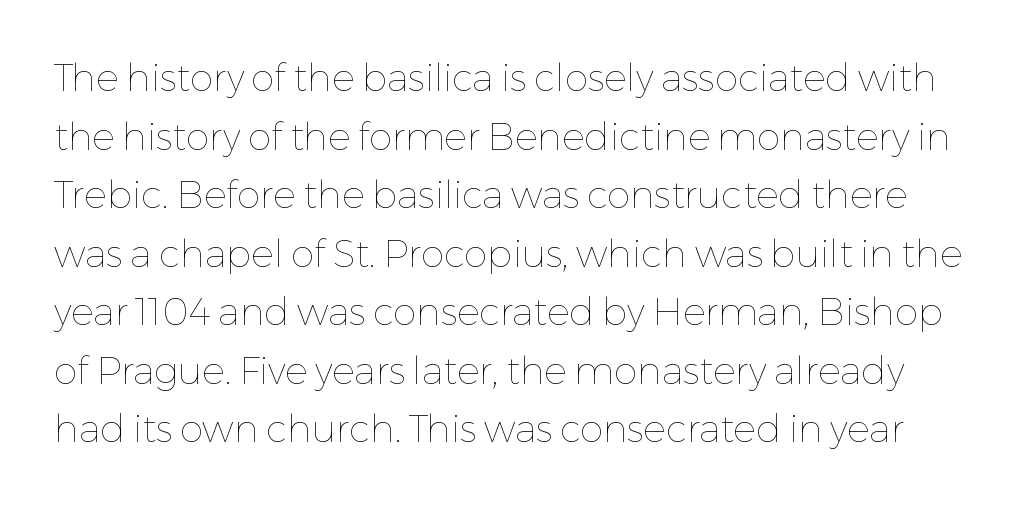
Do the characters align in a grid? No, the font is proportional. The glyphs are unaccompanied by any horizontal stroke below them. Honestly, the letter spacing is just normal — you wouldn't notice it. This is the regular roman posture of the typeface. Nothing heavy about these letters — not bold at all.
